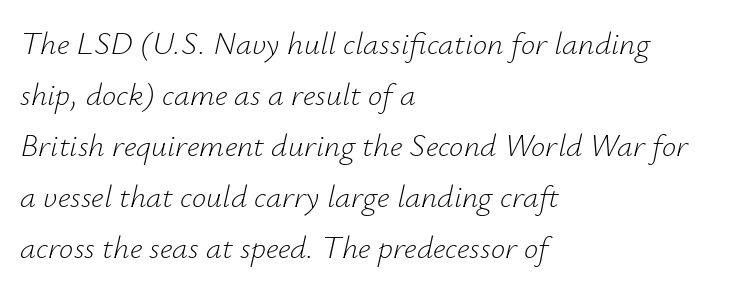
The image shows 32 px light type, italic (leaning right); set left-aligned, normal line spacing (1.59x), normal letter spacing, not underlined; low stroke contrast and a small x-height.
